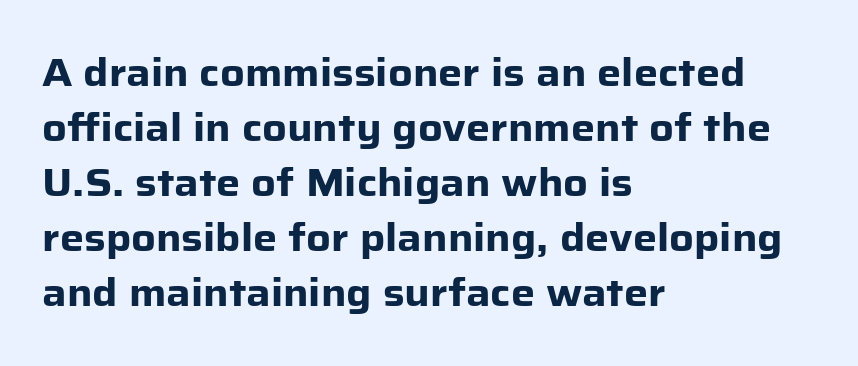
{"serif": "no", "italic": "no", "bold": "yes", "weight": "heavy", "width": "normal", "stroke_contrast": "low", "x_height": "medium", "monospaced": "no", "underline": "no", "align": "left", "line_spacing": "normal", "line_spacing_ratio": 1.45, "letter_spacing": "normal", "letter_spacing_em": 0.0, "glyph_px": 38}
